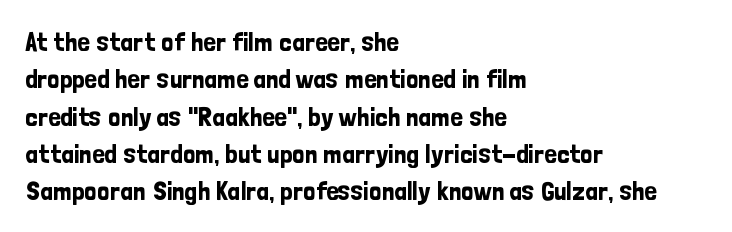
{"italic": "no", "underline": "no", "align": "left", "line_spacing": "normal", "line_spacing_ratio": 1.38, "letter_spacing": "normal", "letter_spacing_em": 0.0, "glyph_px": 27}
